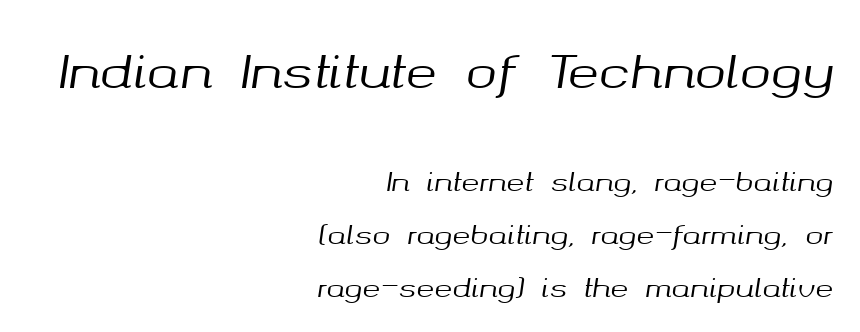
Q: Is the text italic (slanted)? A: Yes, it leans right by about 8 degrees.
Q: Is the text underlined? A: No.
Q: How is the paragraph aligned? A: Right-aligned.
Q: Is the spacing between letters normal or unusually wide? A: Normal.
Q: Is the spacing between lines tight, normal or loose? A: Loose.
Q: Which block of text is set in a larger size, the first (top) or the second (bottom)? A: The first (top) one.
Q: Width (condensed, normal, or wide)? A: Normal.
Q: Stroke contrast? A: Medium.
Q: x-height? A: Medium.
Q: Monospaced? A: No.
